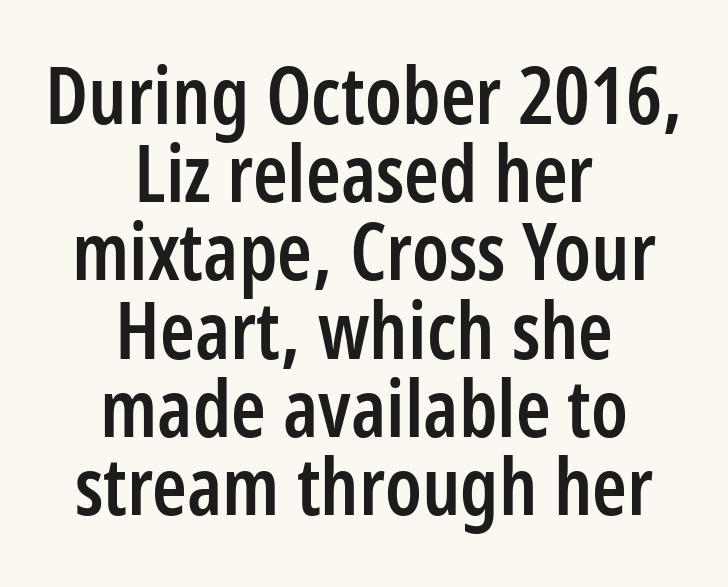
Q: Is the text bold? A: Semi-bold.
Q: Is the text italic (slanted)? A: No, it is upright.
Q: Is the typeface a serif or a sans-serif typeface? A: Sans-serif.
Q: Is the text underlined? A: No.
Q: How is the paragraph aligned? A: Centered.
Q: Is the spacing between letters normal or unusually wide? A: Normal.
Q: Is the spacing between lines tight, normal or loose? A: Tight.
Q: Width (condensed, normal, or wide)? A: Condensed.
Q: Stroke contrast? A: Low.
Q: x-height? A: Medium.
Q: Monospaced? A: No.
